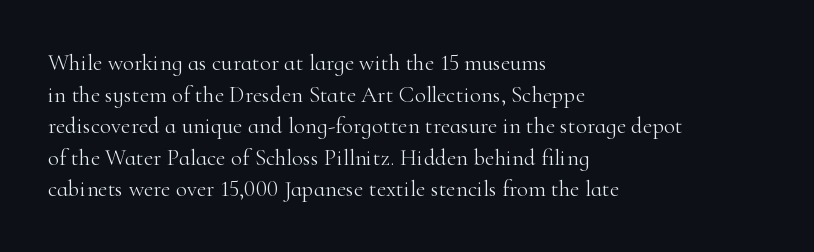
{"italic": "no", "bold": "no", "underline": "no", "align": "left", "line_spacing": "normal", "line_spacing_ratio": 1.37, "letter_spacing": "normal", "letter_spacing_em": 0.0, "glyph_px": 23}
